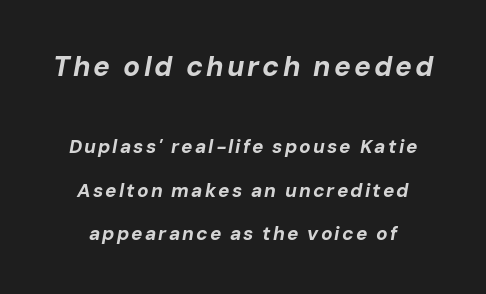
The image shows 28 px bold type, italic (leaning right); set centered, loose line spacing (2.28x), not underlined; the first (top) block is 1.47x larger; low stroke contrast and a medium x-height.
